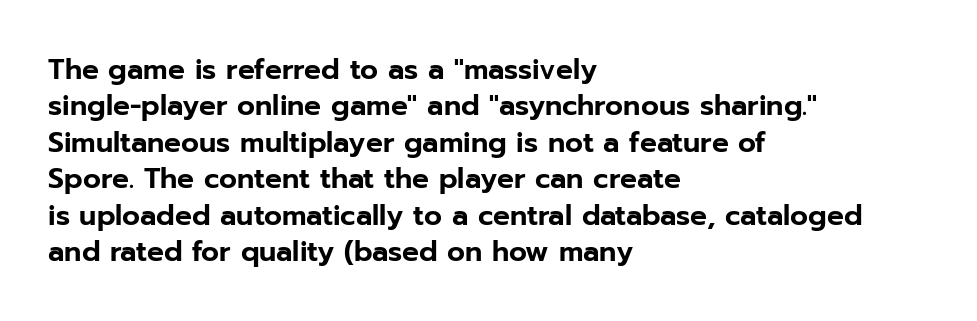
Q: Is the text italic (slanted)? A: No, it is upright.
Q: Is the typeface a serif or a sans-serif typeface? A: Sans-serif.
Q: Is the text underlined? A: No.
Q: How is the paragraph aligned? A: Left-aligned.
Q: Is the spacing between letters normal or unusually wide? A: Normal.
Q: Is the spacing between lines tight, normal or loose? A: Normal.
Q: Width (condensed, normal, or wide)? A: Normal.
Q: Stroke contrast? A: Low.
Q: x-height? A: Medium.
Q: Monospaced? A: No.
